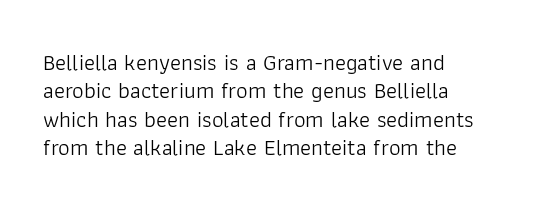
{"italic": "no", "bold": "no", "underline": "no", "align": "left", "line_spacing_ratio": 1.23, "letter_spacing": "normal", "letter_spacing_em": 0.0, "glyph_px": 23}
